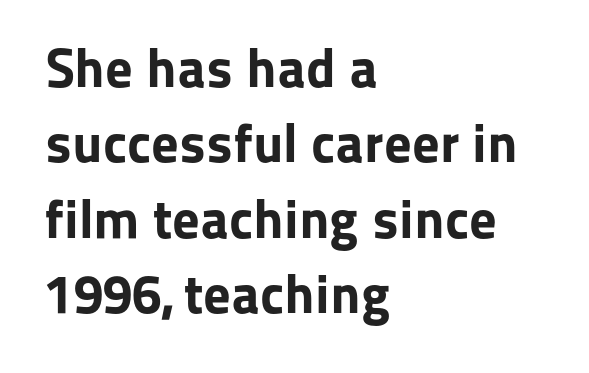
Q: Is the text bold? A: Yes.
Q: Is the text italic (slanted)? A: No, it is upright.
Q: Is the typeface a serif or a sans-serif typeface? A: Sans-serif.
Q: Is the text underlined? A: No.
Q: How is the paragraph aligned? A: Left-aligned.
Q: Is the spacing between letters normal or unusually wide? A: Normal.
Q: Is the spacing between lines tight, normal or loose? A: Normal.
Q: Width (condensed, normal, or wide)? A: Normal.
Q: Stroke contrast? A: Low.
Q: x-height? A: Medium.
Q: Monospaced? A: No.
